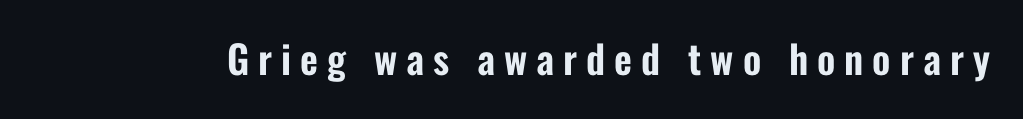
Unlike italic type, these characters show no tilt at all. Proportional: the letters do not fall into vertical columns. Only glyphs here, with clear space below each row. Type style note: lacks serifs. Loose tracking; the words dissolve into strings of separated letters.
